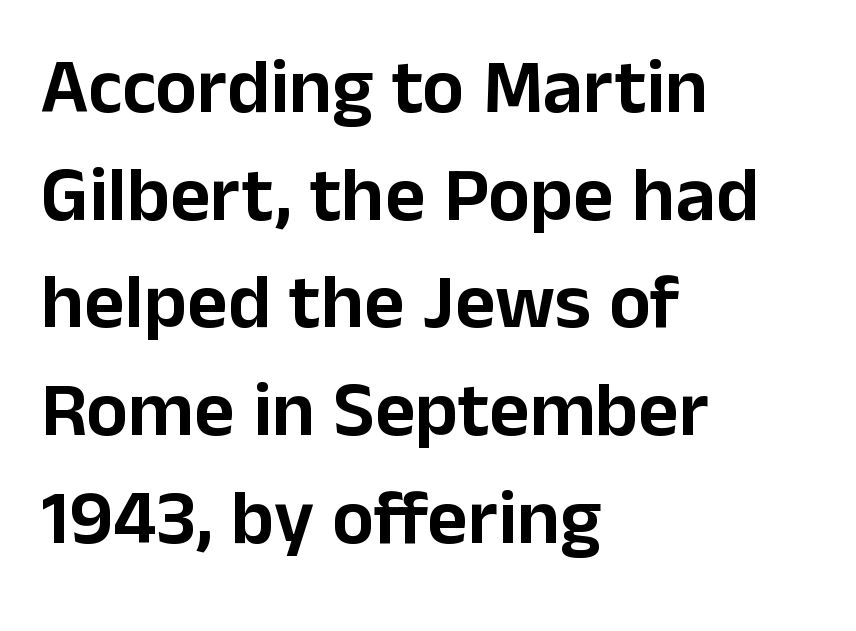
The image shows 78 px sans-serif type, upright; set left-aligned, normal line spacing (1.38x), normal letter spacing, not underlined; low stroke contrast and a medium x-height.
